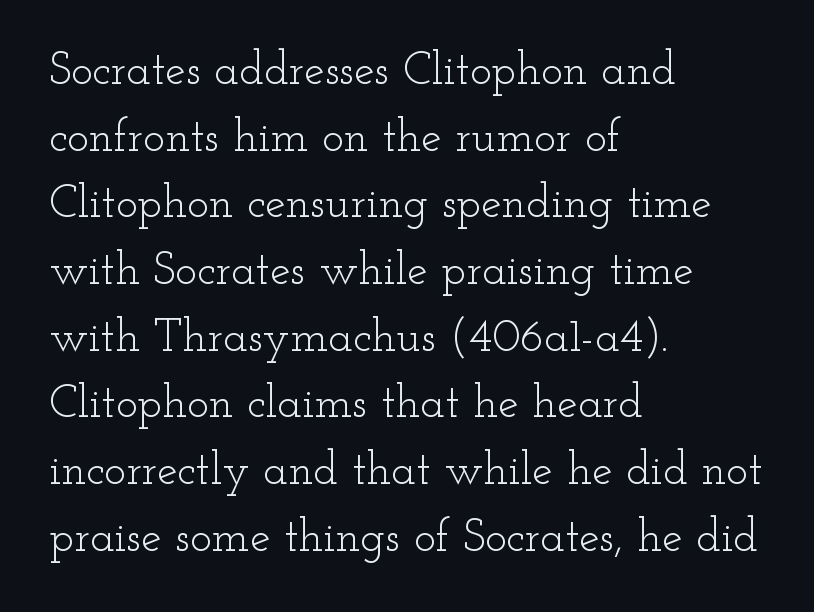
Q: Is the text bold? A: No.
Q: Is the text italic (slanted)? A: No, it is upright.
Q: Is the typeface a serif or a sans-serif typeface? A: Serif.
Q: Is the text underlined? A: No.
Q: How is the paragraph aligned? A: Left-aligned.
Q: Is the spacing between letters normal or unusually wide? A: Normal.
Q: Is the spacing between lines tight, normal or loose? A: Normal.
Q: Width (condensed, normal, or wide)? A: Wide.
Q: Stroke contrast? A: Low.
Q: x-height? A: Small.
Q: Monospaced? A: No.
